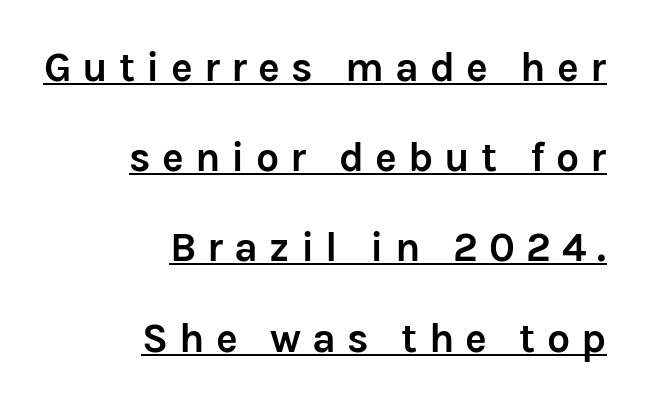
I'd describe the lettering as bold — thick and assertive. Unlike a traditional serif, this face leaves its strokes unadorned. The designer dialed line spacing up above the default. The lettering holds an erect, upright posture throughout. Words appear elongated and porous because spacing is wide. Think of a printed novel: that variable character pitch is what you see here.
